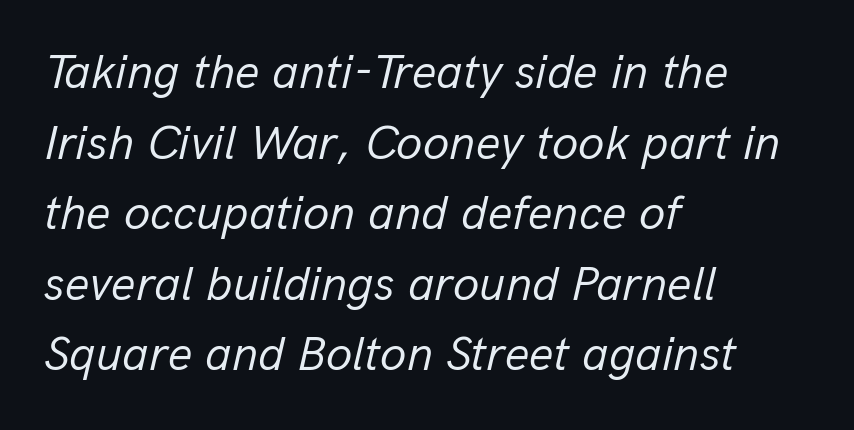
Q: Is the text bold? A: No.
Q: Is the text italic (slanted)? A: Yes, it leans right by about 13 degrees.
Q: Is the text underlined? A: No.
Q: How is the paragraph aligned? A: Left-aligned.
Q: Is the spacing between letters normal or unusually wide? A: Normal.
Q: Is the spacing between lines tight, normal or loose? A: Normal.
Q: Width (condensed, normal, or wide)? A: Normal.
Q: Stroke contrast? A: Low.
Q: x-height? A: Medium.
Q: Monospaced? A: No.
